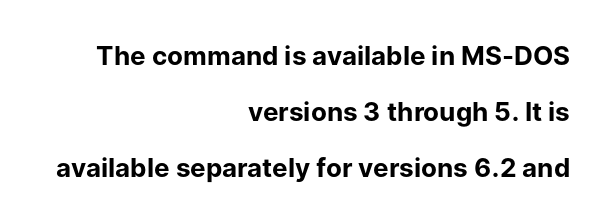
Q: Is the text bold? A: Yes.
Q: Is the text italic (slanted)? A: No, it is upright.
Q: Is the text underlined? A: No.
Q: How is the paragraph aligned? A: Right-aligned.
Q: Is the spacing between letters normal or unusually wide? A: Normal.
Q: Is the spacing between lines tight, normal or loose? A: Loose.
